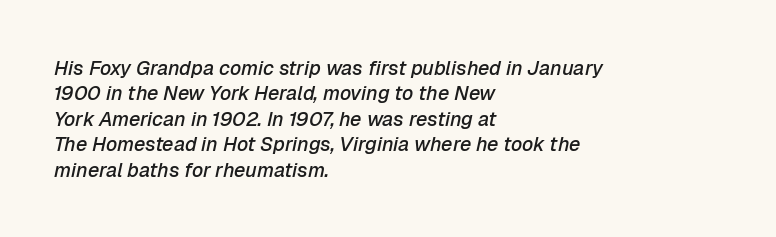
{"italic": "yes", "lean": "right", "slant_degrees": 12, "bold": "semi", "underline": "no", "align": "left", "line_spacing": "normal", "line_spacing_ratio": 1.27, "letter_spacing": "normal", "letter_spacing_em": 0.0, "glyph_px": 20}
